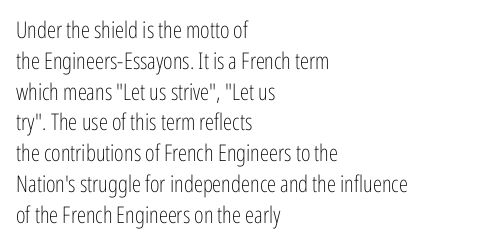
The image shows 23 px text type, upright; set left-aligned, normal line spacing (1.34x), normal letter spacing, not underlined.
